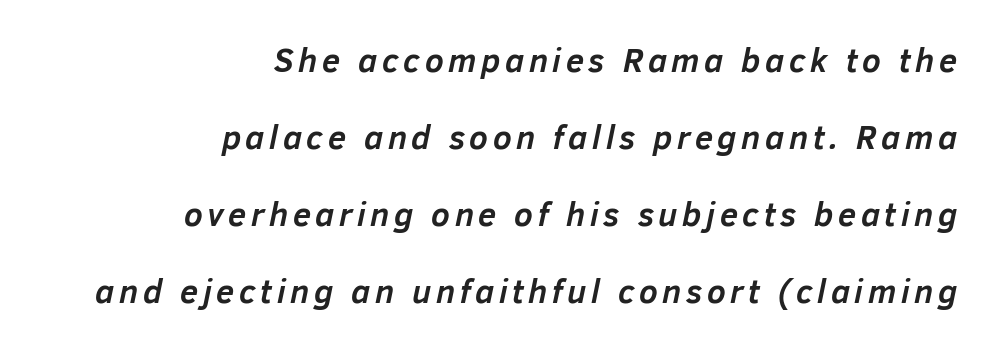
The image shows 33 px semibold type, italic (leaning right); set right-aligned, loose line spacing (2.33x), not underlined; low stroke contrast and a medium x-height.
